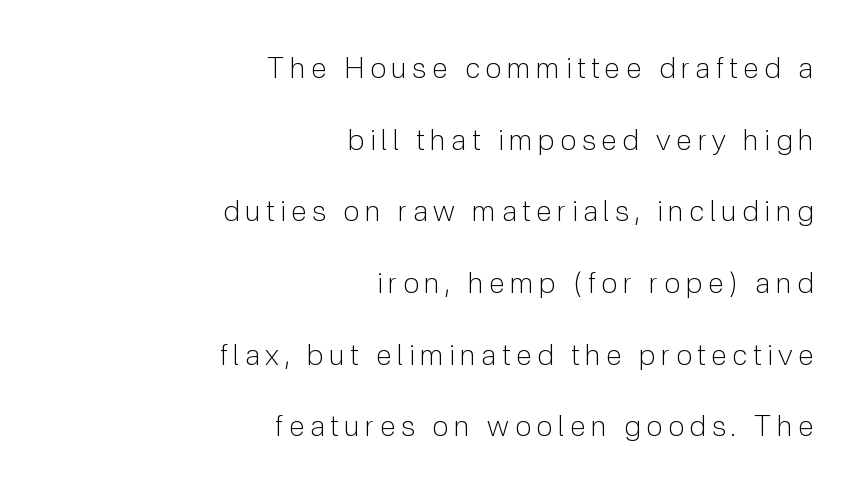
{"serif": "no", "italic": "no", "bold": "no", "weight": "light", "width": "normal", "stroke_contrast": "low", "x_height": "medium", "monospaced": "no", "underline": "no", "align": "right", "line_spacing": "loose", "line_spacing_ratio": 2.47, "letter_spacing": "wide", "letter_spacing_em": 0.2, "glyph_px": 29}
